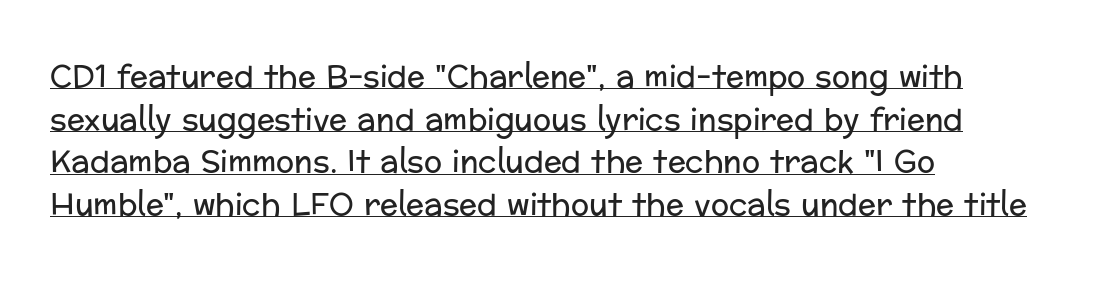
{"serif": "no", "italic": "no", "bold": "no", "weight": "regular", "width": "normal", "stroke_contrast": "low", "x_height": "medium", "monospaced": "no", "underline": "yes", "align": "left", "line_spacing": "normal", "line_spacing_ratio": 1.42, "letter_spacing": "normal", "letter_spacing_em": 0.0, "glyph_px": 30}
